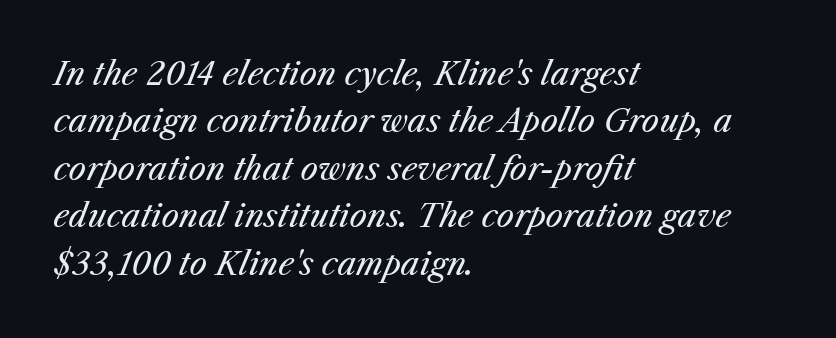
The ragged edge is on the right, which tells us the setting is flush left. Notice how the stems are inclined rather than vertical — that's the hallmark of italics. These lines are rendered in a variable-pitch font. Each row of text sits above clean, open space. Glyph-to-glyph distance matches everyday printed text.
